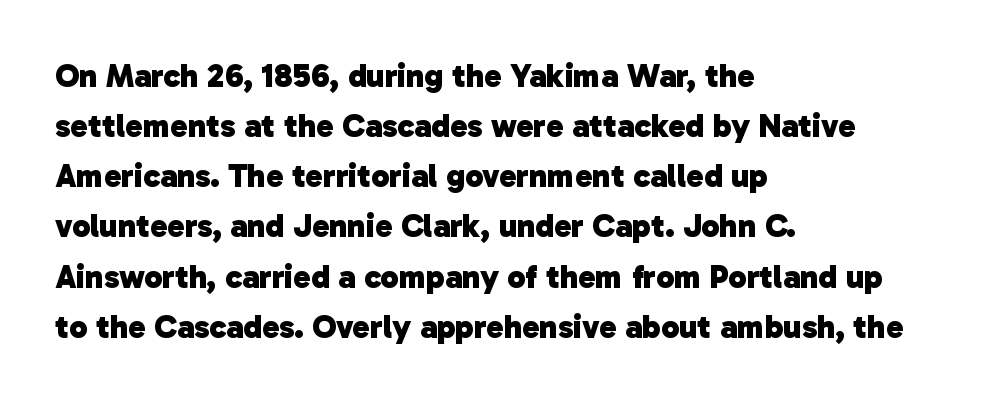
The image shows 33 px heavy sans-serif type; set left-aligned, normal line spacing (1.52x), normal letter spacing, not underlined; low stroke contrast and a medium x-height.
